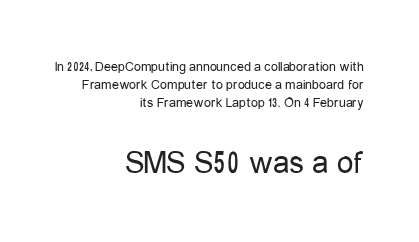
Q: Is the text bold? A: No.
Q: Is the text italic (slanted)? A: No, it is upright.
Q: Is the typeface a serif or a sans-serif typeface? A: Sans-serif.
Q: Is the text underlined? A: No.
Q: How is the paragraph aligned? A: Right-aligned.
Q: Is the spacing between letters normal or unusually wide? A: Normal.
Q: Is the spacing between lines tight, normal or loose? A: Normal.
Q: Which block of text is set in a larger size, the first (top) or the second (bottom)? A: The second (bottom) one.
Q: Width (condensed, normal, or wide)? A: Condensed.
Q: Stroke contrast? A: Low.
Q: x-height? A: Medium.
Q: Monospaced? A: No.
